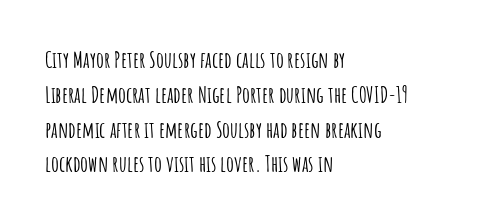
The image shows 22 px text type, upright; set left-aligned, normal line spacing (1.58x), normal letter spacing, not underlined.
